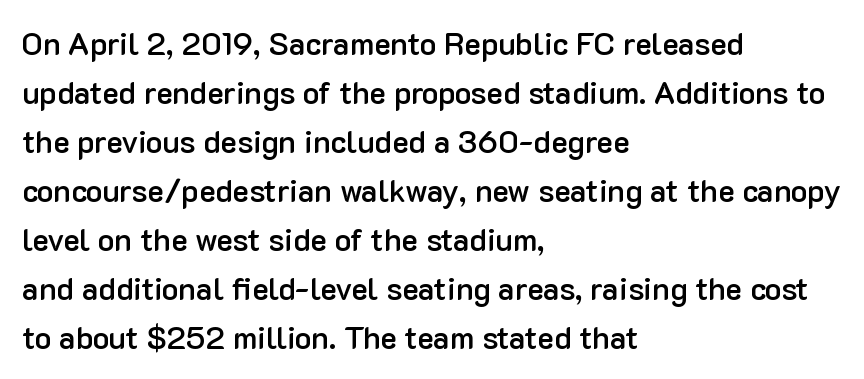
The image shows 31 px semibold sans-serif type, upright; set left-aligned, normal line spacing (1.58x), normal letter spacing, not underlined; low stroke contrast and a medium x-height.
